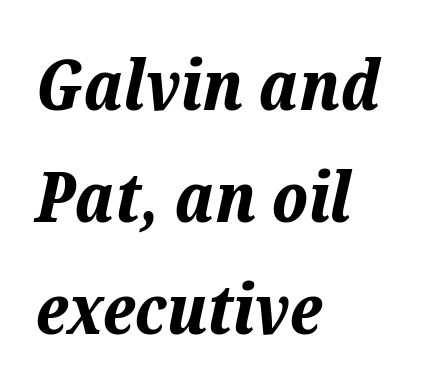
The image shows 70 px bold type, italic (leaning right); set left-aligned, normal line spacing (1.6x), normal letter spacing, not underlined; low stroke contrast and a medium x-height.
